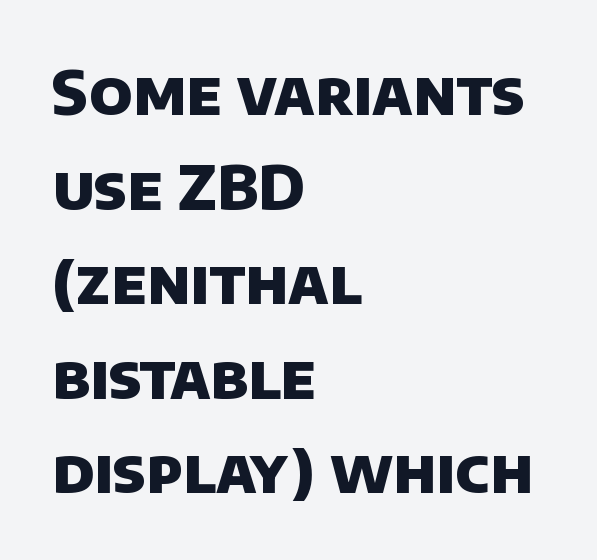
{"serif": "no", "bold": "yes", "weight": "heavy", "width": "normal", "stroke_contrast": "low", "x_height": "large", "monospaced": "no", "underline": "no", "align": "left", "line_spacing": "normal", "line_spacing_ratio": 1.55, "letter_spacing": "normal", "letter_spacing_em": 0.0, "glyph_px": 61}
